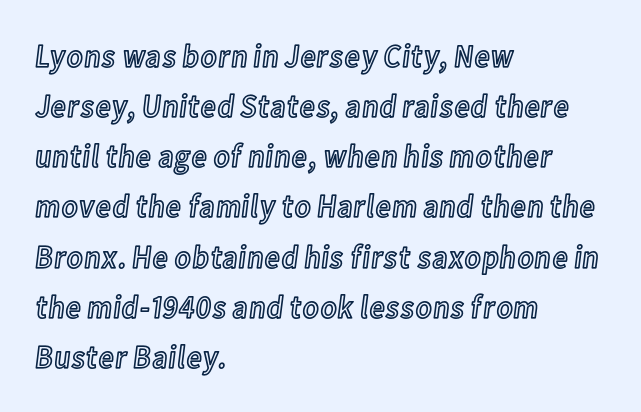
The letterforms sit shoulder to shoulder at normal distance. These lines are set flush left with a ragged right edge. These lines are rendered in a variable-pitch font. Bare-footed words on every line. Regarding leading, the lines here are spaced in the standard way.
